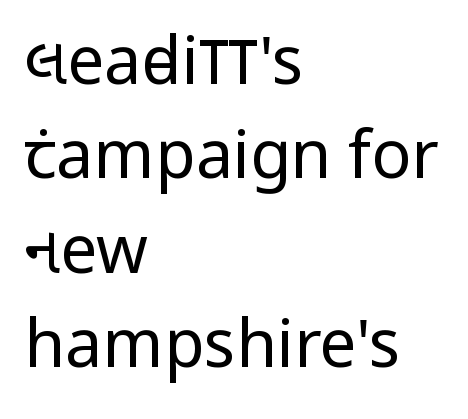
{"serif": "no", "italic": "no", "bold": "no", "weight": "regular", "width": "condensed", "stroke_contrast": "low", "x_height": "large", "monospaced": "no", "underline": "no", "align": "left", "line_spacing": "normal", "line_spacing_ratio": 1.43, "letter_spacing": "normal", "letter_spacing_em": 0.0, "glyph_px": 66}
